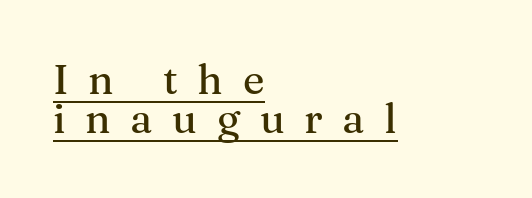
The image shows 41 px serif type, upright; set left-aligned, tight line spacing (0.96x), unusually wide letter spacing (+0.48 em), underlined; medium stroke contrast and a medium x-height.
